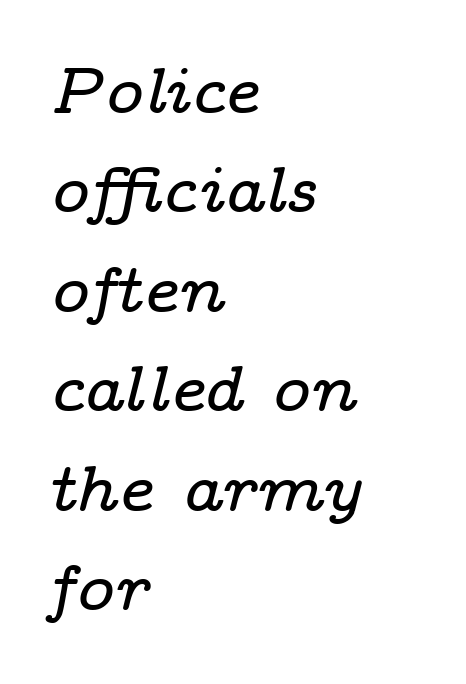
The image shows 65 px wide serif type, italic (leaning right); set left-aligned, normal line spacing (1.53x), normal letter spacing, not underlined; low stroke contrast and a medium x-height.
